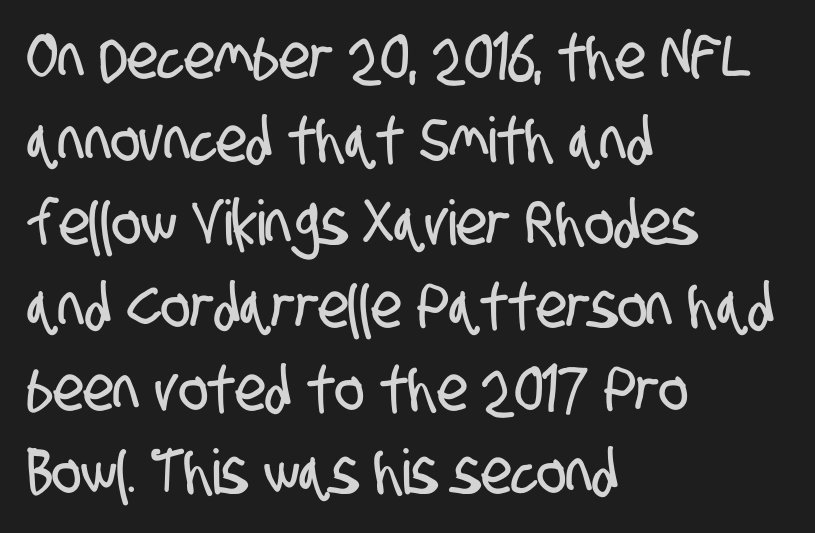
Is there much room between lines? A standard amount, neither cramped nor airy. You can tell from the bare stems that sans-serif type was used. Check the space under the baseline: it is left empty. The lines in this sample share a left origin and differ only in where they stop.
